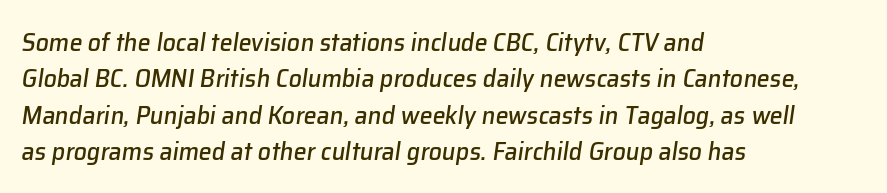
Underline: absent. Tracking value appears to be zero — textbook default spacing. The lettering tilts uniformly, giving the passage an italic look. The typesetter chose a ragged-right arrangement here. Does the leading feel generous? No, just average.
